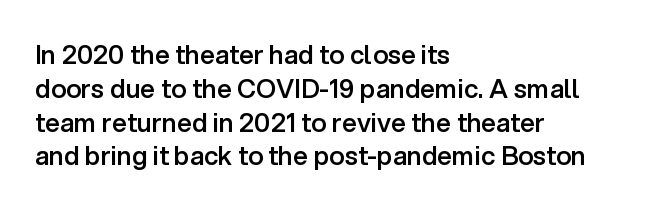
{"italic": "no", "bold": "semi", "underline": "no", "align": "left", "line_spacing": "normal", "line_spacing_ratio": 1.3, "letter_spacing": "normal", "letter_spacing_em": 0.0, "glyph_px": 26}
